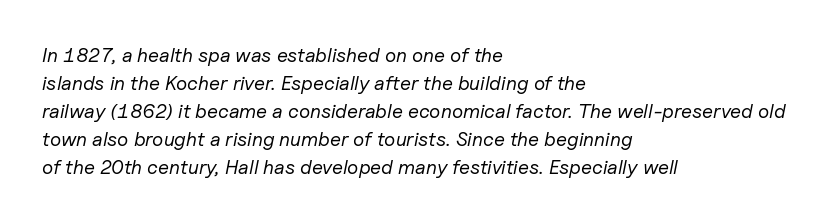
Q: Is the text bold? A: No.
Q: Is the text italic (slanted)? A: Yes, it leans right by about 11 degrees.
Q: Is the text underlined? A: No.
Q: How is the paragraph aligned? A: Left-aligned.
Q: Is the spacing between letters normal or unusually wide? A: Normal.
Q: Is the spacing between lines tight, normal or loose? A: Normal.
